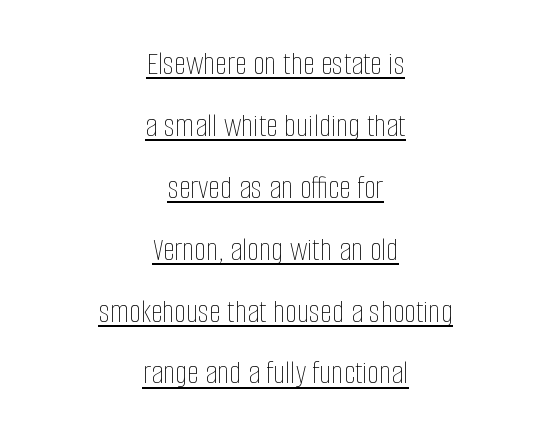
The image shows 34 px thin, condensed type, upright; set centered, line spacing 1.82x, normal letter spacing, underlined; low stroke contrast and a large x-height.
